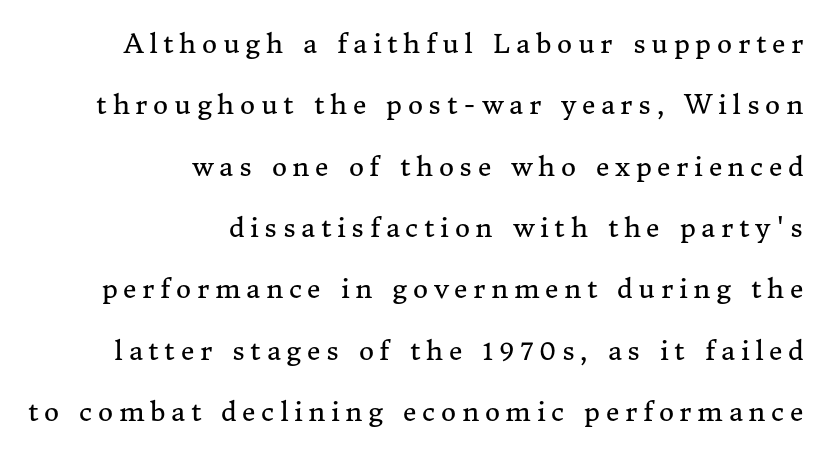
Q: Is the text bold? A: No.
Q: Is the text italic (slanted)? A: No, it is upright.
Q: Is the text underlined? A: No.
Q: How is the paragraph aligned? A: Right-aligned.
Q: Is the spacing between letters normal or unusually wide? A: Unusually wide.
Q: Is the spacing between lines tight, normal or loose? A: Loose.
